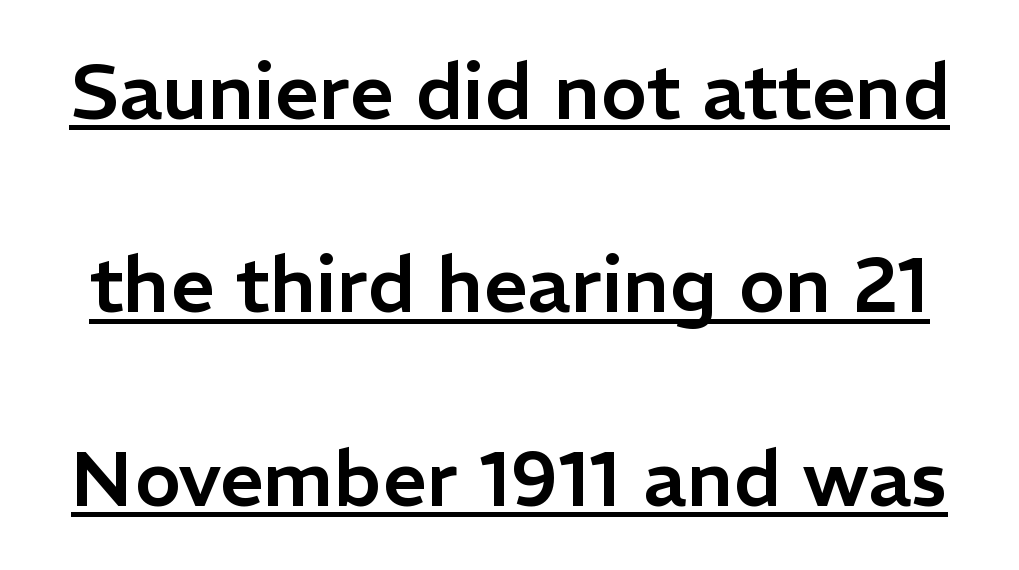
Q: Is the text italic (slanted)? A: No, it is upright.
Q: Is the typeface a serif or a sans-serif typeface? A: Sans-serif.
Q: Is the text underlined? A: Yes.
Q: Is the spacing between letters normal or unusually wide? A: Normal.
Q: Is the spacing between lines tight, normal or loose? A: Loose.
Q: Width (condensed, normal, or wide)? A: Normal.
Q: Stroke contrast? A: Low.
Q: x-height? A: Medium.
Q: Monospaced? A: No.
